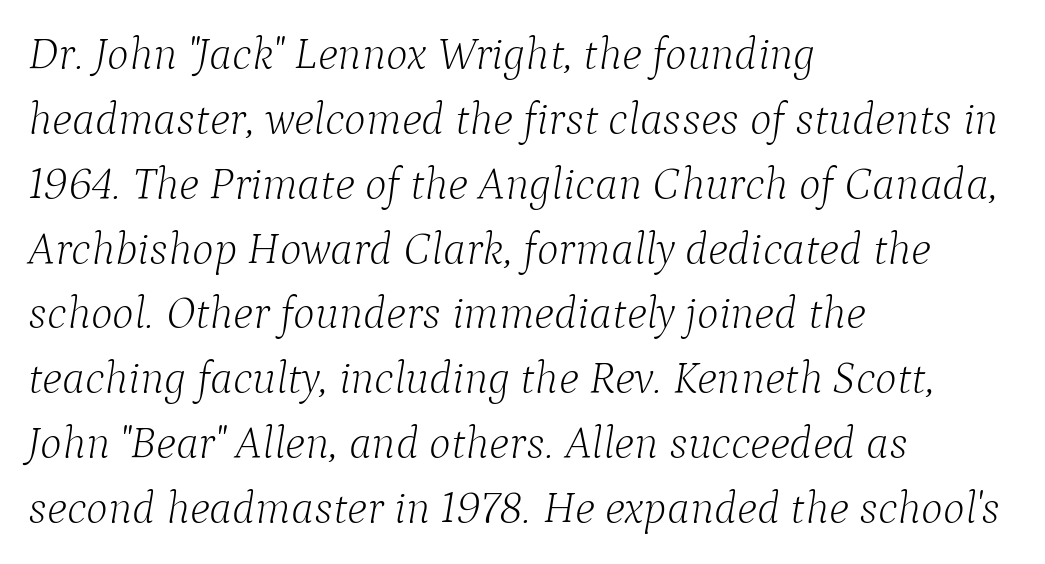
{"serif": "yes", "italic": "yes", "lean": "right", "slant_degrees": 9, "bold": "no", "weight": "light", "width": "normal", "stroke_contrast": "low", "x_height": "medium", "monospaced": "no", "underline": "no", "align": "left", "line_spacing": "normal", "line_spacing_ratio": 1.41, "letter_spacing": "normal", "letter_spacing_em": 0.0, "glyph_px": 46}
